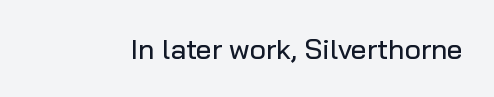
The image shows 28 px sans-serif type, upright; set normal letter spacing, not underlined; low stroke contrast and a medium x-height.
